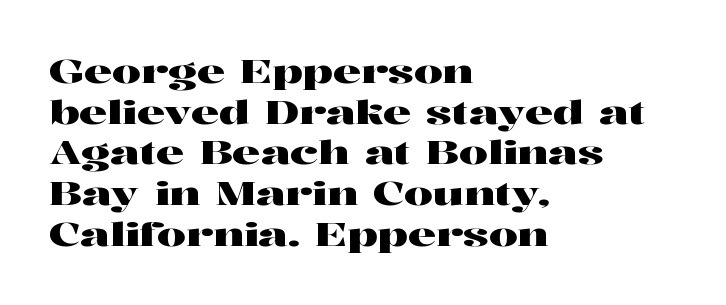
{"serif": "yes", "italic": "no", "width": "wide", "stroke_contrast": "high", "x_height": "medium", "monospaced": "no", "underline": "no", "align": "left", "line_spacing": "normal", "line_spacing_ratio": 1.27, "letter_spacing": "normal", "letter_spacing_em": 0.0, "glyph_px": 32}
